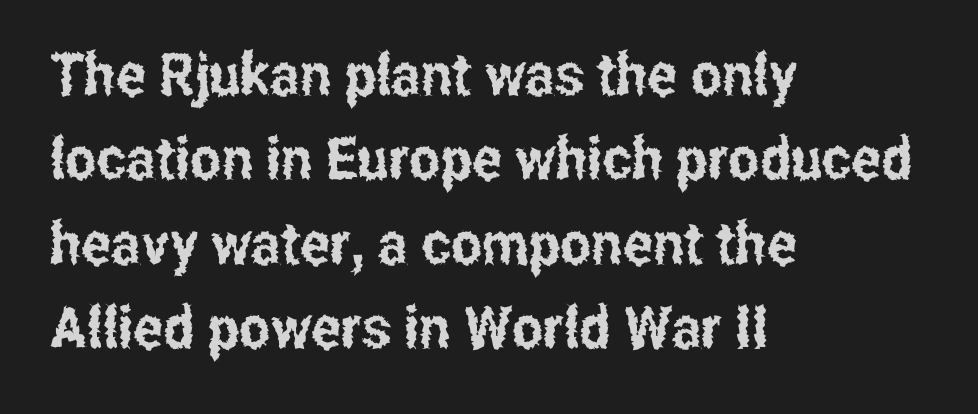
The image shows 59 px condensed sans-serif type, upright; set left-aligned, normal line spacing (1.43x), normal letter spacing, not underlined; low stroke contrast and a medium x-height.
